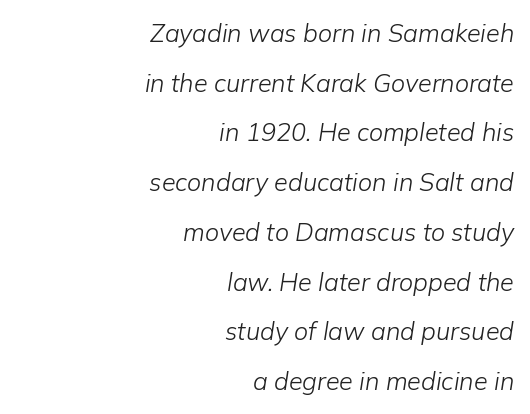
The image shows 25 px text type, italic (leaning right); set right-aligned, loose line spacing (1.99x), normal letter spacing, not underlined.
